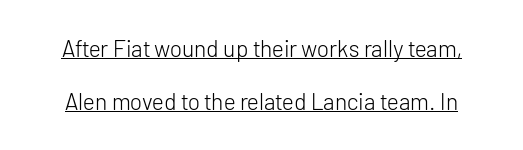
Q: Is the text bold? A: No.
Q: Is the text italic (slanted)? A: No, it is upright.
Q: Is the text underlined? A: Yes.
Q: Is the spacing between letters normal or unusually wide? A: Normal.
Q: Is the spacing between lines tight, normal or loose? A: Loose.
